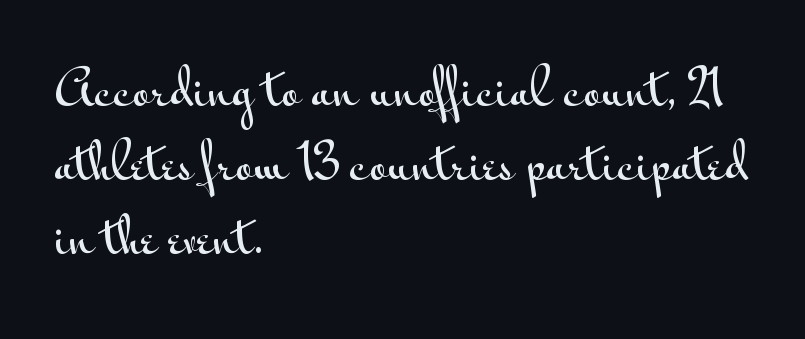
{"serif": "no", "width": "wide", "stroke_contrast": "medium", "x_height": "small", "monospaced": "no", "underline": "no", "align": "left", "line_spacing": "normal", "line_spacing_ratio": 1.54, "letter_spacing": "normal", "letter_spacing_em": 0.0, "glyph_px": 48}
